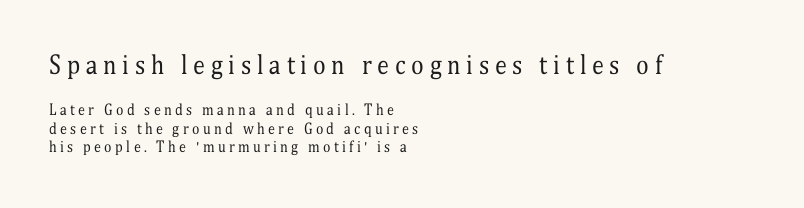
{"italic": "no", "bold": "no", "underline": "no", "align": "left", "line_spacing": "normal", "line_spacing_ratio": 1.33, "letter_spacing": "wide", "letter_spacing_em": 0.24, "larger_block": "first", "size_ratio": 1.71, "glyph_px": 24}
